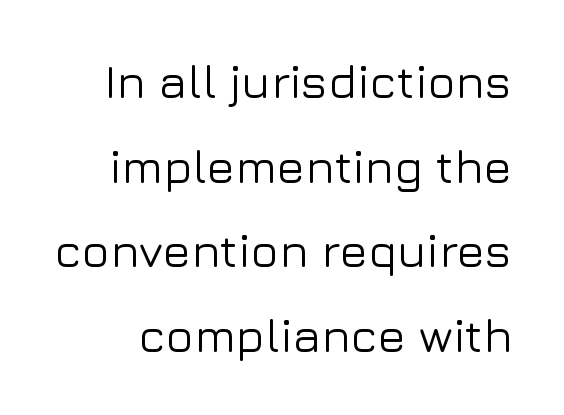
Letters rest on an invisible, unmarked baseline. A sans-serif font was chosen for this passage. The rendering keeps characters at their native spacing. The rendering uses natural spacing where letterforms have individual widths. Rendered with straight, roman letterforms.
